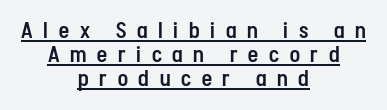
Q: Is the text bold? A: Semi-bold.
Q: Is the text italic (slanted)? A: No, it is upright.
Q: Is the text underlined? A: Yes.
Q: How is the paragraph aligned? A: Centered.
Q: Is the spacing between letters normal or unusually wide? A: Unusually wide.
Q: Is the spacing between lines tight, normal or loose? A: Tight.
